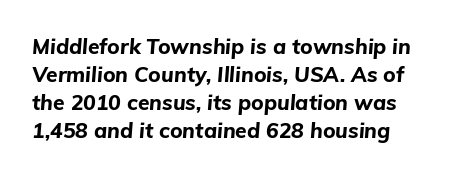
{"italic": "yes", "lean": "right", "slant_degrees": 5, "bold": "yes", "underline": "no", "line_spacing": "normal", "line_spacing_ratio": 1.34, "letter_spacing": "normal", "letter_spacing_em": 0.0, "glyph_px": 21}
